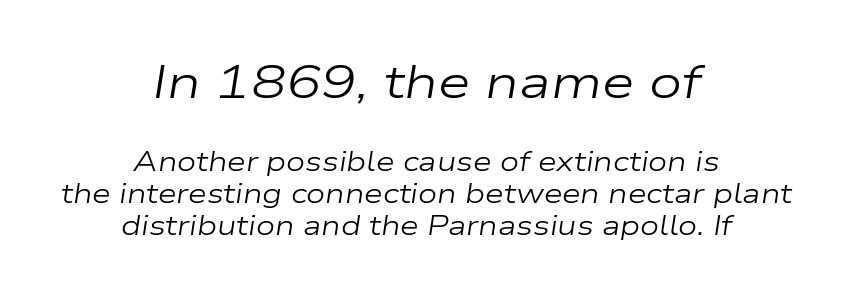
Q: Is the text bold? A: No.
Q: Is the text italic (slanted)? A: Yes, it leans right by about 9 degrees.
Q: Is the text underlined? A: No.
Q: How is the paragraph aligned? A: Centered.
Q: Is the spacing between letters normal or unusually wide? A: Normal.
Q: Which block of text is set in a larger size, the first (top) or the second (bottom)? A: The first (top) one.
Q: Width (condensed, normal, or wide)? A: Wide.
Q: Stroke contrast? A: Low.
Q: x-height? A: Medium.
Q: Monospaced? A: No.
